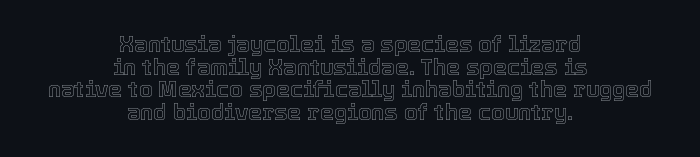
Upright lettering throughout. These lines stack symmetrically, like a column narrowing and widening about its center. Descender tails drop into unmarked territory. The passage shown has conventional tracking throughout. How would I describe the line gaps? Narrow and economical.
